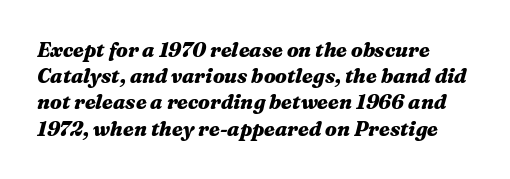
{"italic": "yes", "lean": "right", "slant_degrees": 16, "bold": "yes", "underline": "no", "line_spacing": "normal", "line_spacing_ratio": 1.31, "letter_spacing": "normal", "letter_spacing_em": 0.0, "glyph_px": 20}
